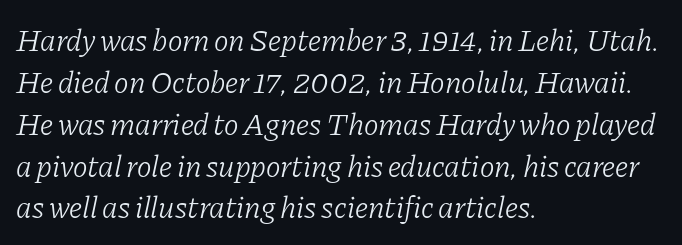
The image shows 31 px light serif type, italic (leaning right); set left-aligned, normal line spacing (1.35x), normal letter spacing, not underlined; low stroke contrast and a medium x-height.
